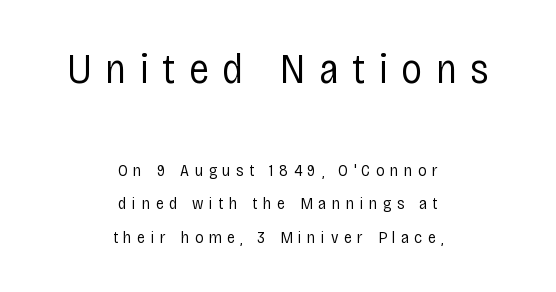
Decoration check: the copy has no underline. Stems and bowls with no extra thickness — not bold. The specimen reads as upright at a glance. How are the letters spaced? Widely, with obvious added tracking.
